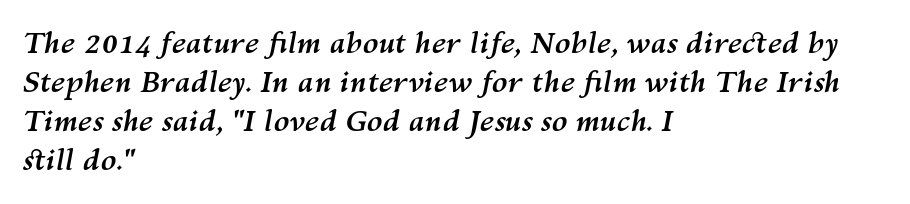
Q: Is the text bold? A: Yes.
Q: Is the text italic (slanted)? A: Yes, it leans right by about 10 degrees.
Q: Is the text underlined? A: No.
Q: How is the paragraph aligned? A: Left-aligned.
Q: Is the spacing between letters normal or unusually wide? A: Normal.
Q: Is the spacing between lines tight, normal or loose? A: Normal.
Q: Width (condensed, normal, or wide)? A: Normal.
Q: Stroke contrast? A: Medium.
Q: x-height? A: Medium.
Q: Monospaced? A: No.
